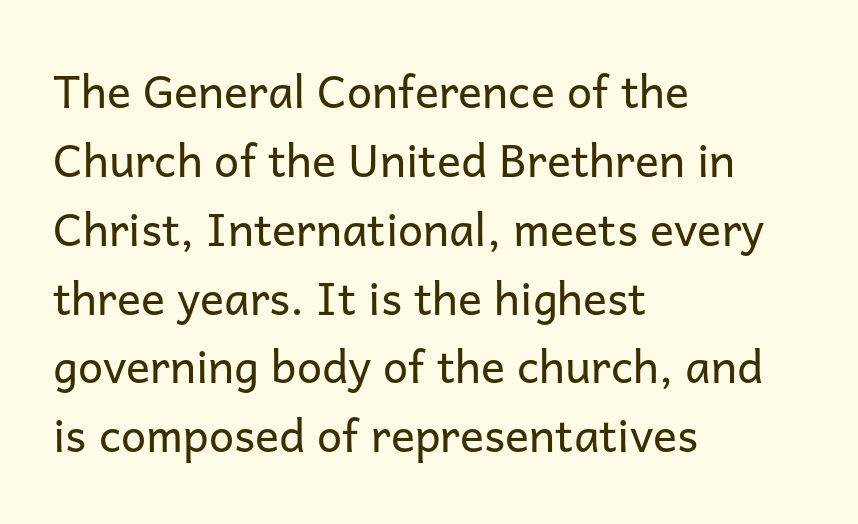
The image shows 45 px regular-weight sans-serif type, upright; set left-aligned, normal line spacing (1.53x), normal letter spacing, not underlined; low stroke contrast and a medium x-height.
